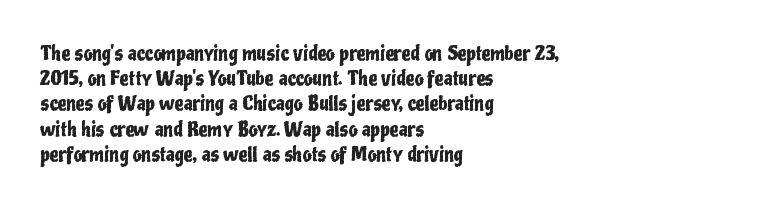
The image shows 20 px text type, upright; set left-aligned, normal line spacing (1.26x), normal letter spacing, not underlined.
